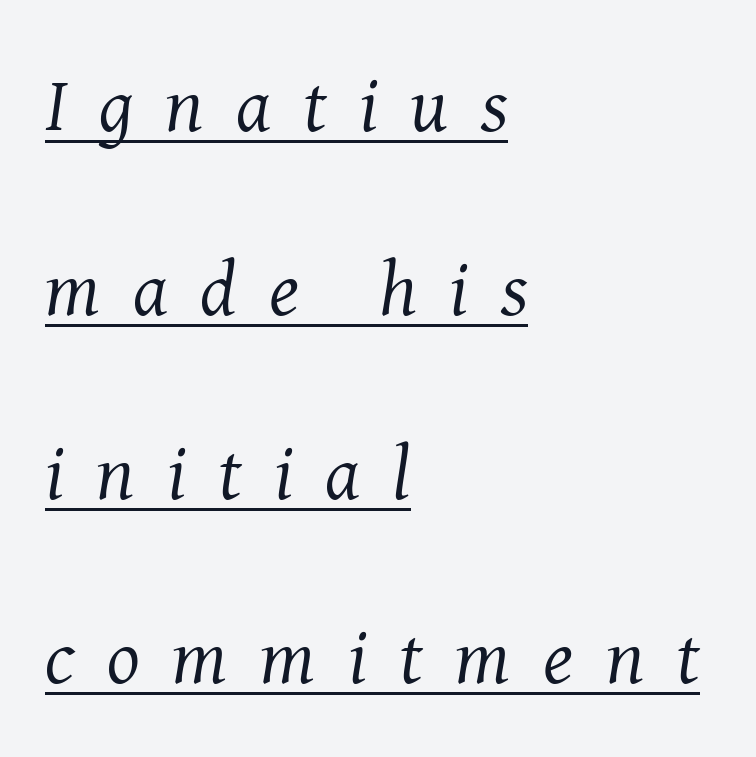
{"serif": "yes", "italic": "yes", "lean": "right", "slant_degrees": 8, "bold": "no", "weight": "regular", "width": "normal", "stroke_contrast": "medium", "x_height": "medium", "monospaced": "no", "underline": "yes", "align": "left", "line_spacing": "loose", "line_spacing_ratio": 2.39, "letter_spacing": "wide", "letter_spacing_em": 0.42, "glyph_px": 77}
